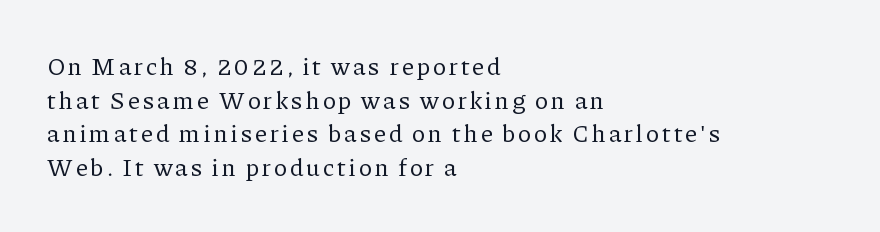
The image shows 25 px text type, upright; set left-aligned, normal line spacing (1.35x), not underlined.
